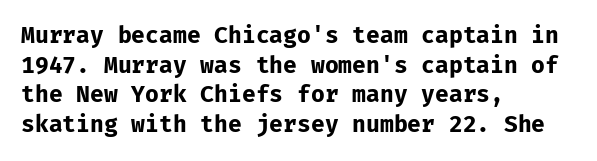
{"italic": "no", "bold": "yes", "underline": "no", "align": "left", "line_spacing": "normal", "line_spacing_ratio": 1.29, "letter_spacing": "normal", "letter_spacing_em": 0.0, "glyph_px": 23}
